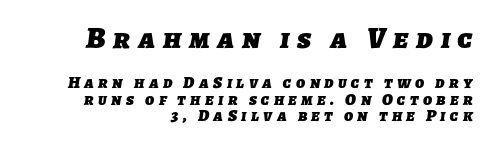
{"serif": "no", "bold": "yes", "weight": "heavy", "width": "normal", "stroke_contrast": "low", "x_height": "medium", "monospaced": "no", "underline": "no", "align": "right", "line_spacing": "tight", "line_spacing_ratio": 0.97, "letter_spacing": "wide", "letter_spacing_em": 0.26, "larger_block": "first", "size_ratio": 1.76, "glyph_px": 30}
